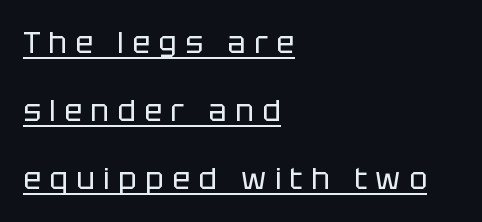
Tall strokes in this sample are plumb rather than angled. This rendering uses left alignment, leaving the right contour irregular. Inter-character spacing is expanded well beyond the font's built-in metrics. Vertically, the passage feels expansive, rows floating well apart. Quick note: underline on.
